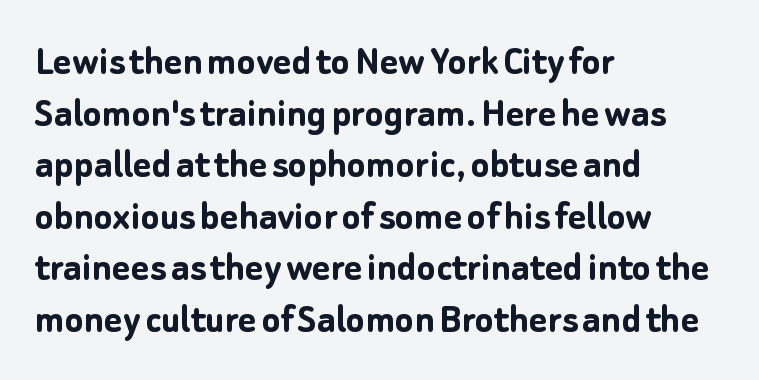
The image shows 43 px semibold sans-serif type, upright; set left-aligned, line spacing 1.2x, normal letter spacing, not underlined; low stroke contrast and a medium x-height.
